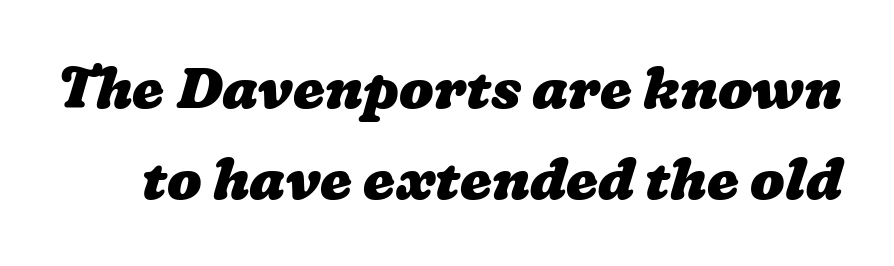
Q: Is the text bold? A: Yes.
Q: Is the text underlined? A: No.
Q: Is the spacing between letters normal or unusually wide? A: Normal.
Q: Is the spacing between lines tight, normal or loose? A: Normal.
Q: Width (condensed, normal, or wide)? A: Wide.
Q: Stroke contrast? A: Low.
Q: x-height? A: Medium.
Q: Monospaced? A: No.
